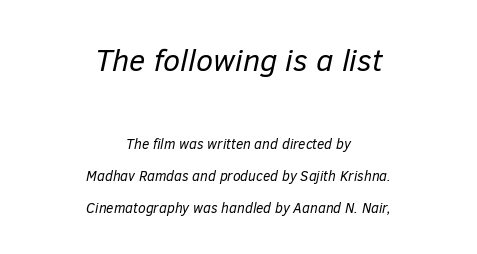
{"italic": "yes", "lean": "right", "slant_degrees": 12, "bold": "no", "weight": "regular", "width": "normal", "stroke_contrast": "low", "x_height": "medium", "monospaced": "no", "underline": "no", "align": "center", "line_spacing": "loose", "line_spacing_ratio": 2.29, "letter_spacing": "normal", "letter_spacing_em": 0.0, "larger_block": "first", "size_ratio": 2.21, "glyph_px": 31}
